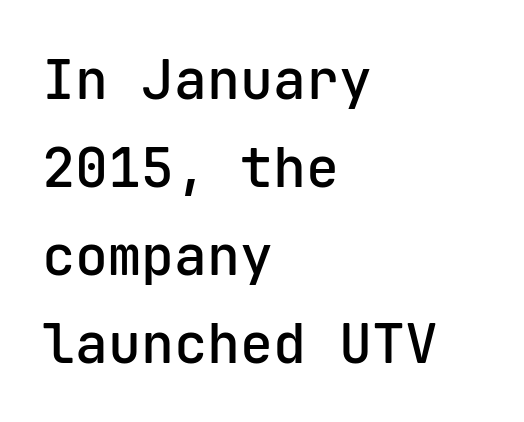
Q: Is the text bold? A: Semi-bold.
Q: Is the text italic (slanted)? A: No, it is upright.
Q: Is the typeface a serif or a sans-serif typeface? A: Sans-serif.
Q: Is the text underlined? A: No.
Q: How is the paragraph aligned? A: Left-aligned.
Q: Is the spacing between letters normal or unusually wide? A: Normal.
Q: Is the spacing between lines tight, normal or loose? A: Normal.
Q: Width (condensed, normal, or wide)? A: Normal.
Q: Stroke contrast? A: Low.
Q: x-height? A: Medium.
Q: Monospaced? A: Yes.
